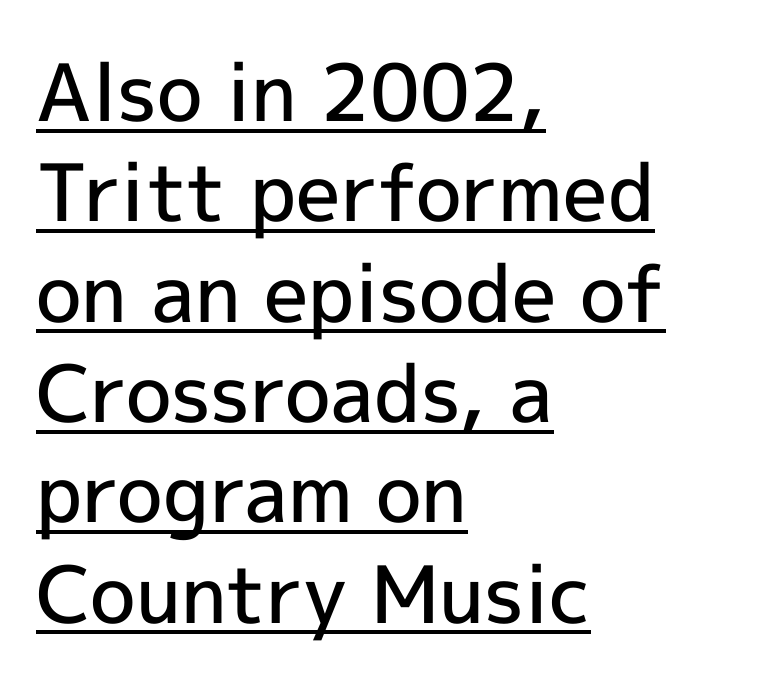
Q: Is the text bold? A: Semi-bold.
Q: Is the text italic (slanted)? A: No, it is upright.
Q: Is the typeface a serif or a sans-serif typeface? A: Sans-serif.
Q: Is the text underlined? A: Yes.
Q: How is the paragraph aligned? A: Left-aligned.
Q: Is the spacing between letters normal or unusually wide? A: Normal.
Q: Is the spacing between lines tight, normal or loose? A: Normal.
Q: Width (condensed, normal, or wide)? A: Normal.
Q: x-height? A: Medium.
Q: Monospaced? A: No.
